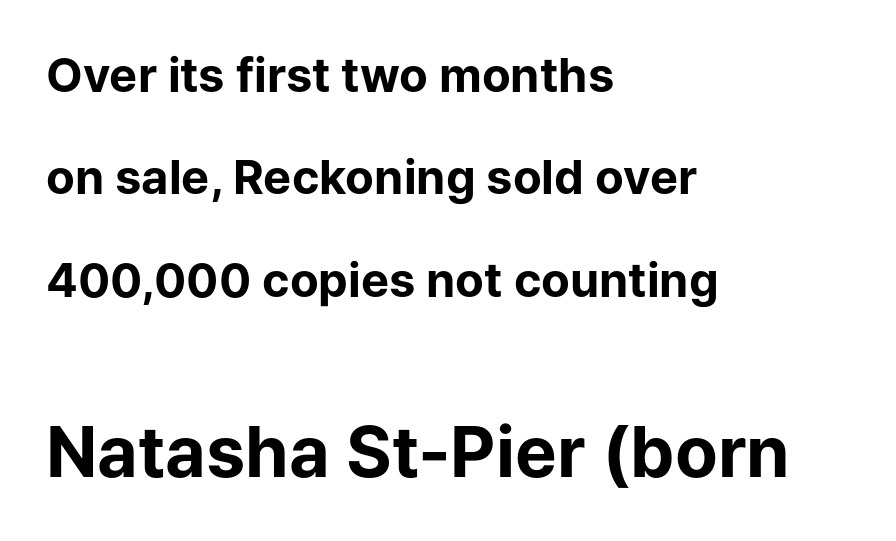
The image shows 70 px bold sans-serif type, upright; set left-aligned, loose line spacing (2.18x), normal letter spacing, not underlined; the second (bottom) block is 1.49x larger; low stroke contrast and a medium x-height.
